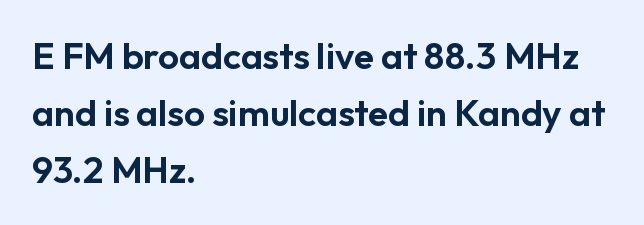
The image shows 37 px sans-serif type, upright; set left-aligned, normal line spacing (1.54x), normal letter spacing, not underlined; low stroke contrast and a medium x-height.
